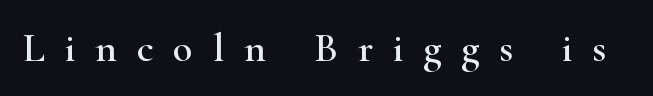
{"serif": "yes", "italic": "no", "width": "wide", "stroke_contrast": "high", "x_height": "small", "monospaced": "no", "underline": "no", "letter_spacing": "wide", "letter_spacing_em": 0.48, "glyph_px": 41}
